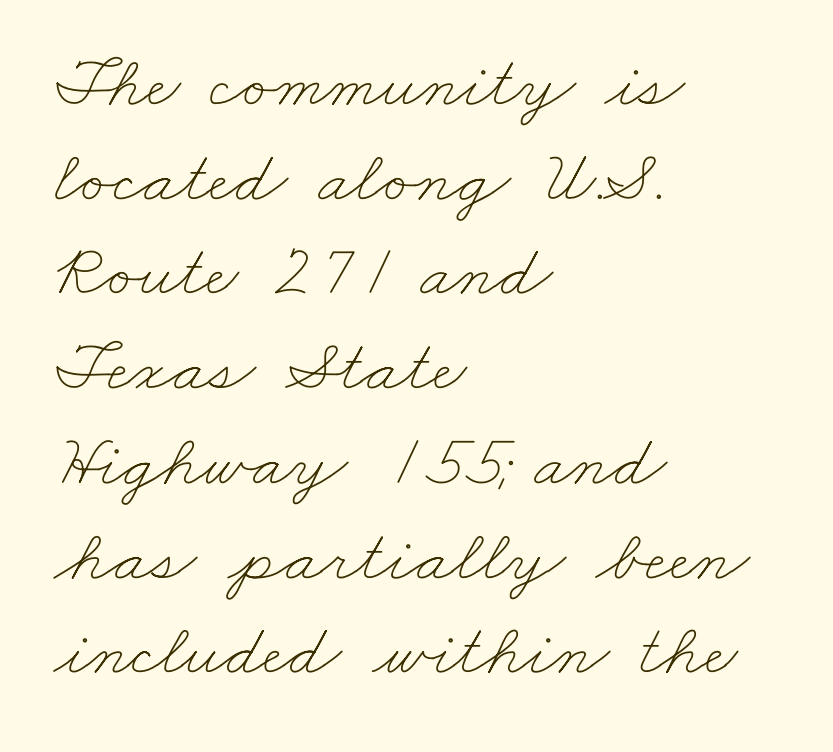
A typesetter would call this leading conventional body-copy spacing. Unmarked baselines from the first word to the last. In terms of letterspacing, this is plain default setting. Character widths vary here, with narrow letters taking less room than wide ones. Which margin do the lines hug? The left one — the right edge is uneven.
